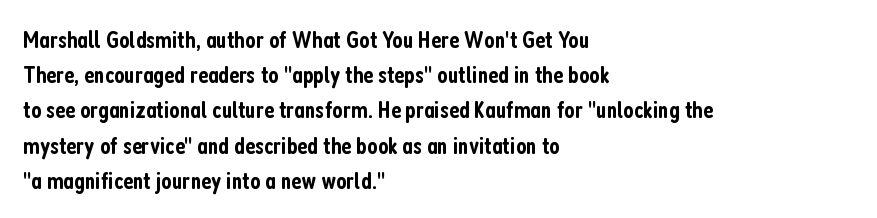
{"italic": "no", "bold": "semi", "underline": "no", "align": "left", "line_spacing": "normal", "line_spacing_ratio": 1.41, "letter_spacing": "normal", "letter_spacing_em": 0.0, "glyph_px": 25}
